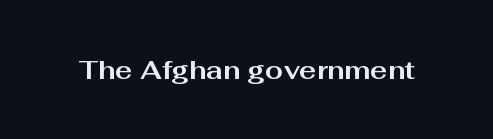
Only glyphs here, with clear space below each row. Rendered with straight, roman letterforms. The glyphs have the mass of a bold cut. Observe the ordinary spacing: letters are neighbours, not strangers.
